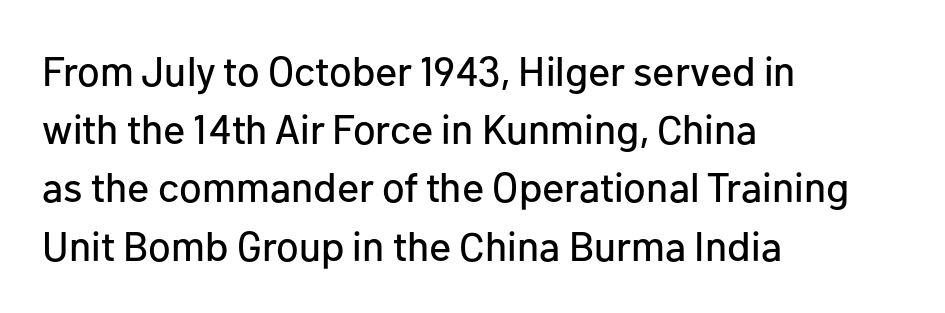
{"serif": "no", "italic": "no", "width": "normal", "stroke_contrast": "low", "x_height": "medium", "monospaced": "no", "underline": "no", "align": "left", "line_spacing": "normal", "line_spacing_ratio": 1.42, "letter_spacing": "normal", "letter_spacing_em": 0.0, "glyph_px": 41}
